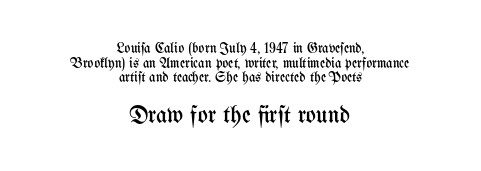
Q: Is the text bold? A: No.
Q: Is the text italic (slanted)? A: No, it is upright.
Q: Is the text underlined? A: No.
Q: How is the paragraph aligned? A: Centered.
Q: Is the spacing between letters normal or unusually wide? A: Normal.
Q: Is the spacing between lines tight, normal or loose? A: Tight.
Q: Which block of text is set in a larger size, the first (top) or the second (bottom)? A: The second (bottom) one.
